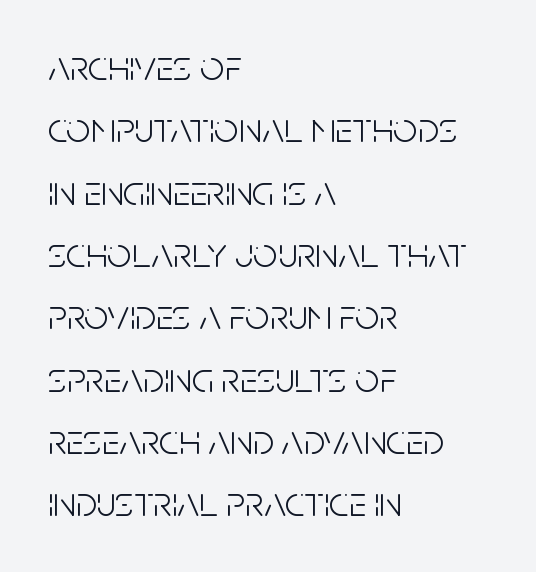
The space beneath each line is pristine and unruled. Typeset ragged right — the left edge is the straight one. Character widths vary here, with narrow letters taking less room than wide ones. This sample keeps an unexceptional amount of space between lines. Counters stay open thanks to moderate or lighter strokes. Inter-character spacing is left at the font's built-in metrics.
